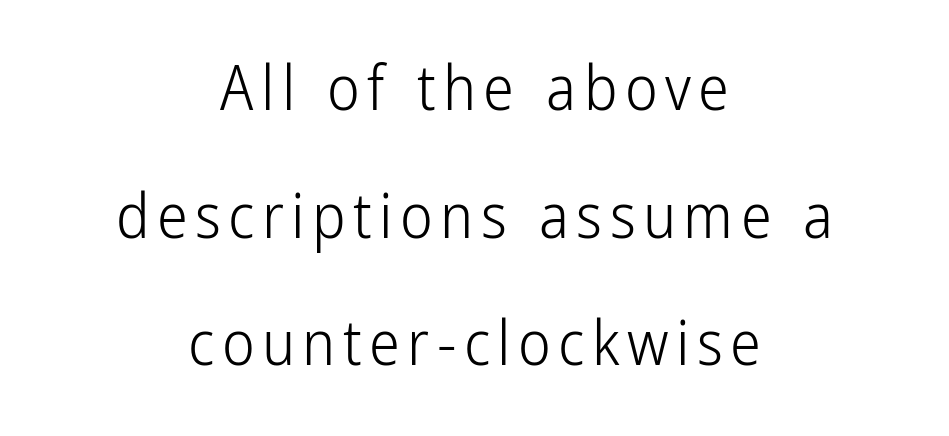
The image shows 62 px light, condensed sans-serif type, upright; set centered, loose line spacing (2.06x), not underlined; low stroke contrast and a medium x-height.
